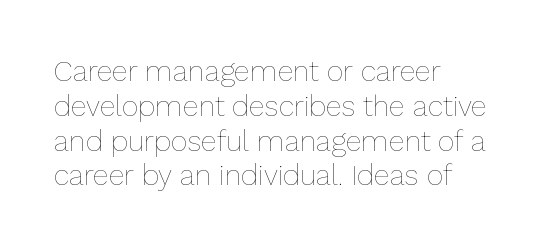
The image shows 29 px thin type, upright; set left-aligned, line spacing 1.2x, normal letter spacing, not underlined; low stroke contrast and a medium x-height.
